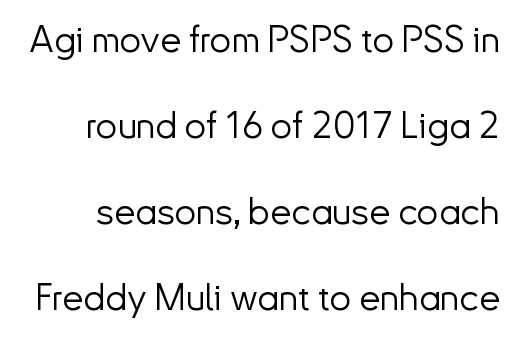
Nothing heavy about these letters — not bold at all. The designer went with a sans here, leaving each stem footless. This rendering features lettering with no underline. The letters advance in unequal steps, a hallmark of proportional type.
